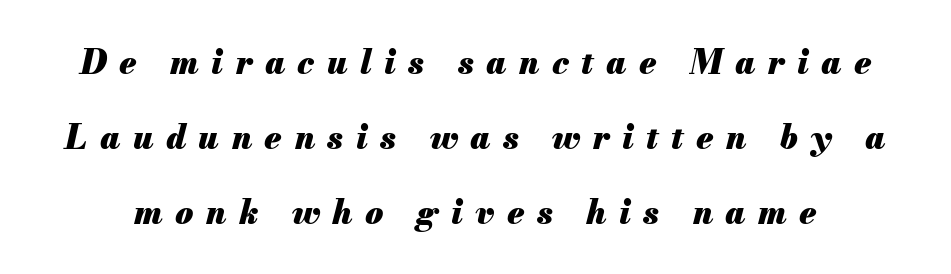
You could fit nearly another row in the gap between these rows. Glance below the letters and you will spot only blank space. Varying glyph widths throughout — classic text-font behaviour. Someone cranked the tracking dial way up on this one.
